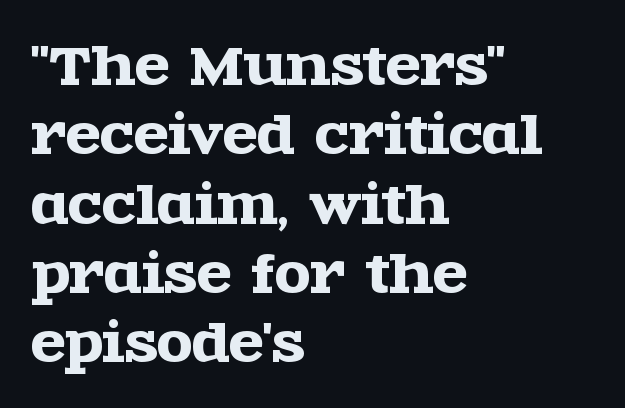
The image shows 51 px wide serif type, upright; set left-aligned, normal line spacing (1.36x), normal letter spacing, not underlined; a large x-height.
